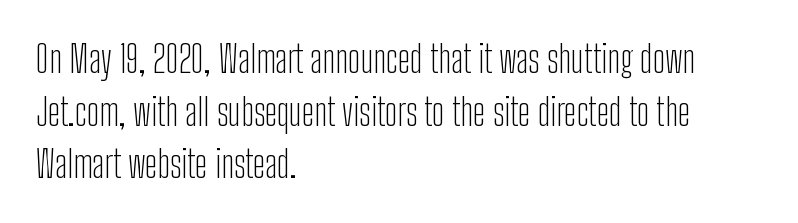
Each line starts at the same left margin while the right side varies. The words here are not underlined. When letters stand straight like this, we call the style roman or upright. You can tell from the bare stems that sans-serif type was used. Bold? No — there's no thickening of the strokes. Default kerning and tracking; the words read as compact shapes.
